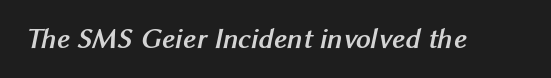
The image shows 29 px semibold sans-serif type; set normal letter spacing, not underlined; medium stroke contrast and a medium x-height.
